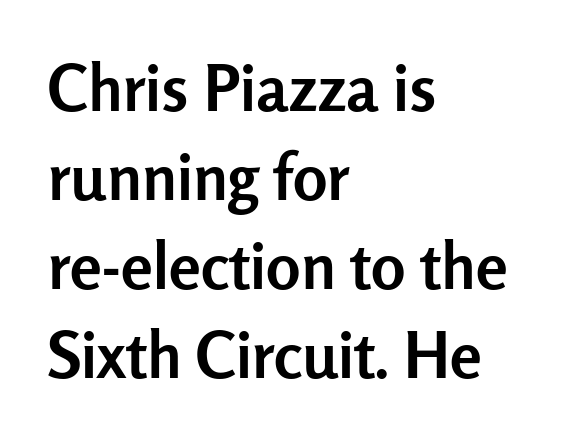
{"serif": "no", "italic": "no", "bold": "yes", "weight": "semibold", "width": "normal", "stroke_contrast": "low", "x_height": "medium", "monospaced": "no", "underline": "no", "align": "left", "line_spacing": "normal", "line_spacing_ratio": 1.39, "letter_spacing": "normal", "letter_spacing_em": 0.0, "glyph_px": 64}
